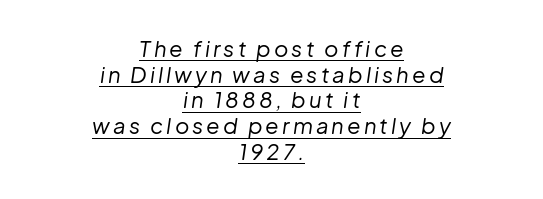
{"italic": "yes", "lean": "right", "slant_degrees": 8, "bold": "no", "underline": "yes", "align": "center", "line_spacing_ratio": 1.17, "glyph_px": 22}
